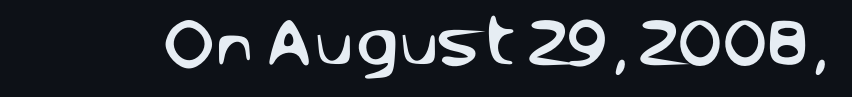
{"serif": "no", "italic": "no", "width": "normal", "stroke_contrast": "low", "x_height": "large", "monospaced": "no", "underline": "no", "letter_spacing": "normal", "letter_spacing_em": 0.0, "glyph_px": 52}
